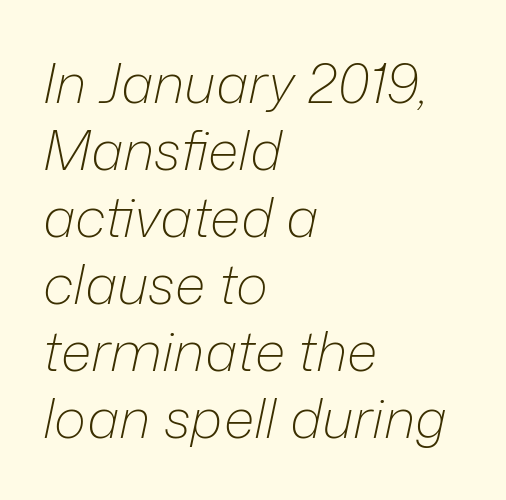
{"italic": "yes", "lean": "right", "slant_degrees": 12, "bold": "no", "weight": "light", "width": "normal", "stroke_contrast": "low", "x_height": "medium", "monospaced": "no", "underline": "no", "align": "left", "line_spacing_ratio": 1.22, "letter_spacing": "normal", "letter_spacing_em": 0.0, "glyph_px": 55}
